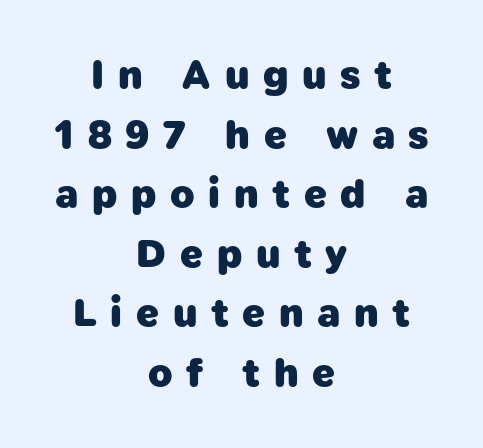
The image shows 40 px heavy sans-serif type; set centered, normal line spacing (1.49x), unusually wide letter spacing (+0.34 em), not underlined; low stroke contrast and a medium x-height.
